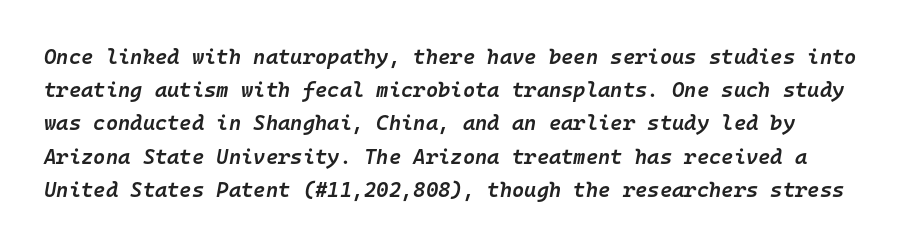
The image shows 21 px text type, italic (leaning right); set normal line spacing (1.58x), normal letter spacing, not underlined.
